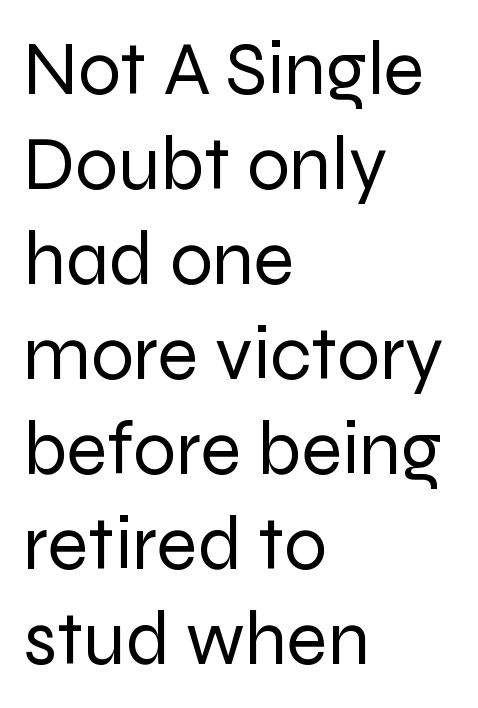
The image shows 76 px regular-weight sans-serif type, upright; set left-aligned, normal line spacing (1.25x), normal letter spacing, not underlined; low stroke contrast and a medium x-height.
